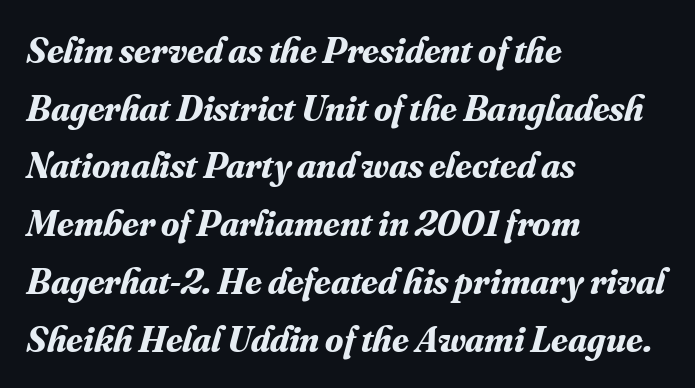
Q: Is the text bold? A: Yes.
Q: Is the text italic (slanted)? A: Yes, it leans right by about 16 degrees.
Q: Is the typeface a serif or a sans-serif typeface? A: Serif.
Q: Is the text underlined? A: No.
Q: How is the paragraph aligned? A: Left-aligned.
Q: Is the spacing between letters normal or unusually wide? A: Normal.
Q: Is the spacing between lines tight, normal or loose? A: Normal.
Q: Width (condensed, normal, or wide)? A: Normal.
Q: Stroke contrast? A: Medium.
Q: x-height? A: Small.
Q: Monospaced? A: No.
